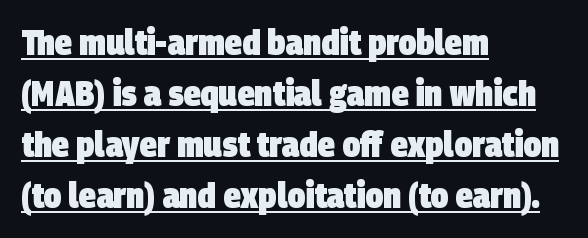
You can tell from the bare stems that sans-serif type was used. The rendering uses natural spacing where letterforms have individual widths. Students, this is bold: see how much ink each stroke carries. Rows of type keep a routine distance in the vertical direction.
